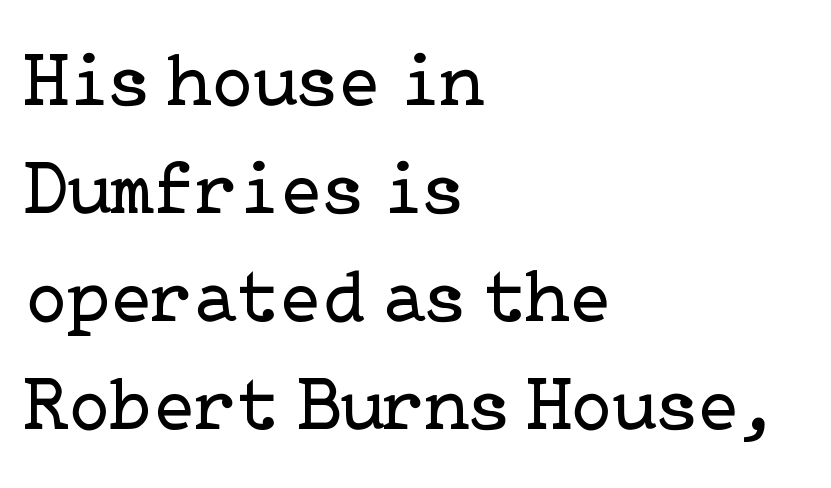
Q: Is the text bold? A: No.
Q: Is the text italic (slanted)? A: No, it is upright.
Q: Is the typeface a serif or a sans-serif typeface? A: Serif.
Q: Is the text underlined? A: No.
Q: How is the paragraph aligned? A: Left-aligned.
Q: Is the spacing between letters normal or unusually wide? A: Normal.
Q: Is the spacing between lines tight, normal or loose? A: Normal.
Q: Width (condensed, normal, or wide)? A: Normal.
Q: Stroke contrast? A: Low.
Q: x-height? A: Medium.
